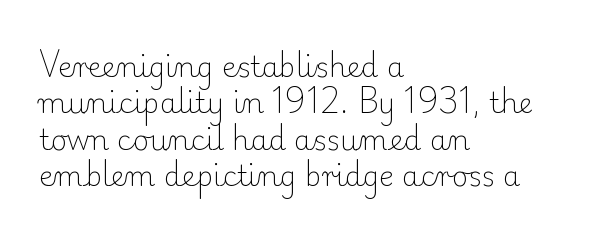
The image shows 28 px light serif type, upright; set left-aligned, normal line spacing (1.3x), normal letter spacing, not underlined; low stroke contrast and a small x-height.
